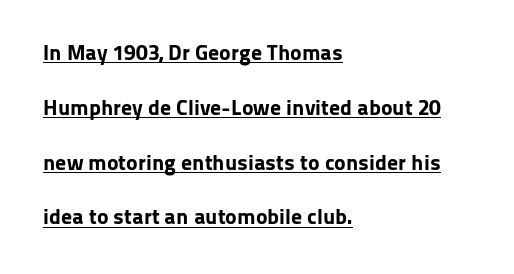
{"italic": "no", "bold": "yes", "underline": "yes", "align": "left", "line_spacing": "loose", "line_spacing_ratio": 2.49, "letter_spacing": "normal", "letter_spacing_em": 0.0, "glyph_px": 22}
